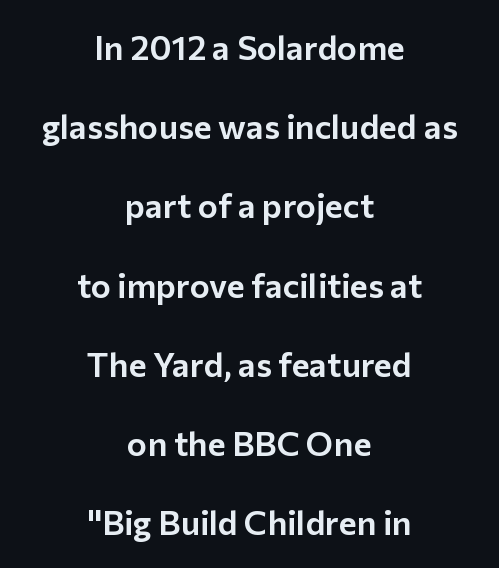
The image shows 34 px sans-serif type, upright; set centered, loose line spacing (2.33x), normal letter spacing, not underlined; low stroke contrast and a medium x-height.
